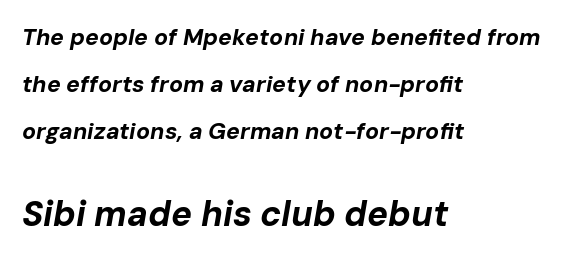
The image shows 35 px bold type, italic (leaning right); set left-aligned, loose line spacing (2.05x), normal letter spacing, not underlined; the second (bottom) block is 1.52x larger; low stroke contrast and a medium x-height.
